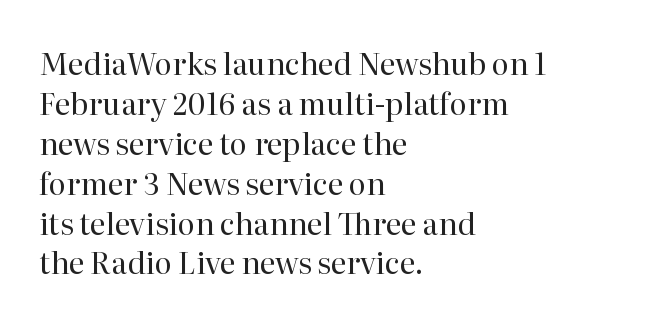
{"serif": "yes", "italic": "no", "bold": "no", "weight": "regular", "width": "normal", "stroke_contrast": "high", "x_height": "medium", "monospaced": "no", "underline": "no", "align": "left", "line_spacing": "normal", "line_spacing_ratio": 1.33, "letter_spacing": "normal", "letter_spacing_em": 0.0, "glyph_px": 30}
